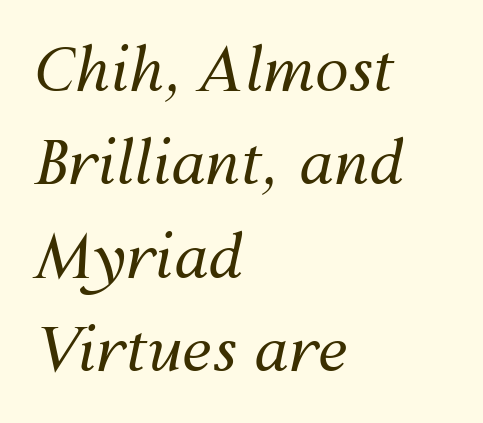
The image shows 61 px regular-weight type, italic (leaning right); set left-aligned, normal line spacing (1.53x), normal letter spacing, not underlined; medium stroke contrast and a medium x-height.
